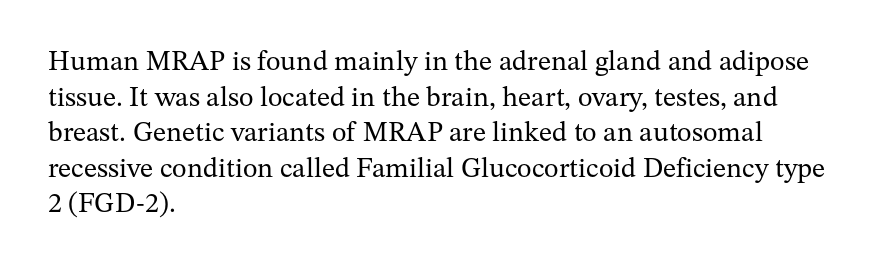
Ink coverage per letter is moderate at most. The words here are not underlined. Alignment: flush left. Are there feet on the stems? There are — it's a serif.
